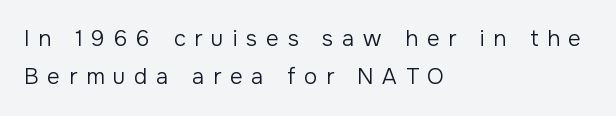
Q: Is the text bold? A: No.
Q: Is the text italic (slanted)? A: No, it is upright.
Q: Is the text underlined? A: No.
Q: How is the paragraph aligned? A: Left-aligned.
Q: Is the spacing between letters normal or unusually wide? A: Unusually wide.
